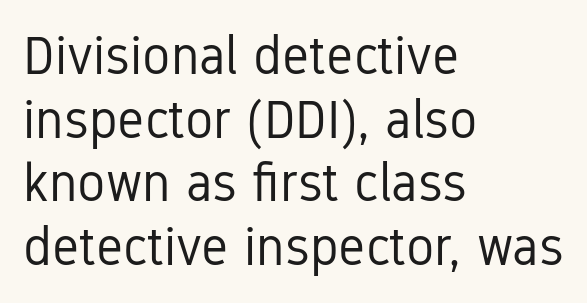
The image shows 53 px regular-weight, condensed sans-serif type, upright; set left-aligned, line spacing 1.2x, normal letter spacing, not underlined; low stroke contrast and a medium x-height.
